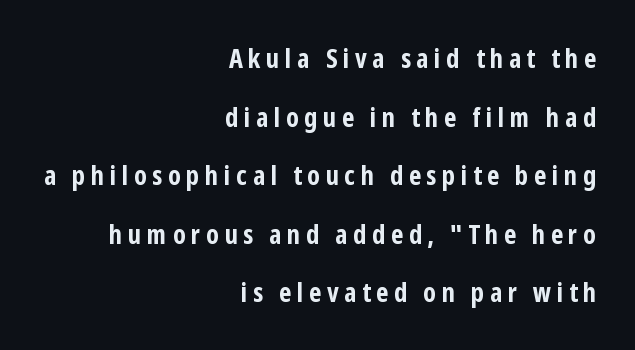
Q: Is the text bold? A: Yes.
Q: Is the text italic (slanted)? A: No, it is upright.
Q: Is the text underlined? A: No.
Q: How is the paragraph aligned? A: Right-aligned.
Q: Is the spacing between letters normal or unusually wide? A: Unusually wide.
Q: Is the spacing between lines tight, normal or loose? A: Loose.
